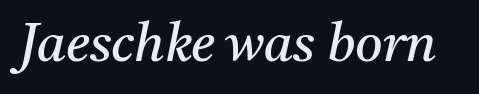
The image shows 53 px regular-weight serif type, italic (leaning right); set normal letter spacing, not underlined; medium stroke contrast and a medium x-height.
